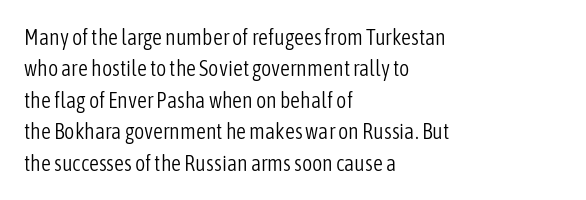
{"italic": "no", "bold": "no", "underline": "no", "align": "left", "line_spacing": "normal", "line_spacing_ratio": 1.43, "letter_spacing": "normal", "letter_spacing_em": 0.0, "glyph_px": 22}
